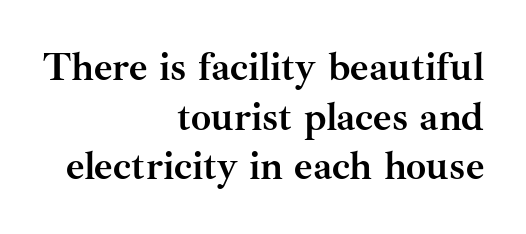
{"serif": "yes", "italic": "no", "bold": "yes", "weight": "semibold", "width": "normal", "stroke_contrast": "medium", "x_height": "small", "monospaced": "no", "underline": "no", "align": "right", "line_spacing_ratio": 1.24, "letter_spacing": "normal", "letter_spacing_em": 0.0, "glyph_px": 40}
